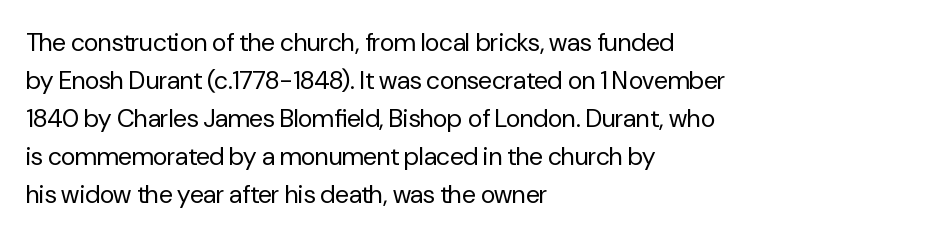
{"italic": "no", "bold": "no", "underline": "no", "align": "left", "line_spacing": "normal", "line_spacing_ratio": 1.52, "letter_spacing": "normal", "letter_spacing_em": 0.0, "glyph_px": 25}
